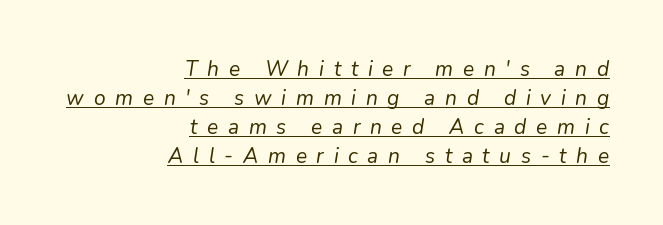
The image shows 21 px text type, italic (leaning right); set right-aligned, normal line spacing (1.38x), unusually wide letter spacing (+0.46 em), underlined.
